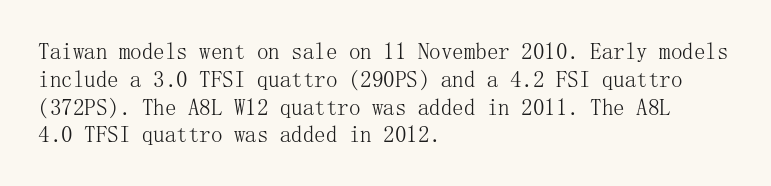
The image shows 23 px text type, upright; set left-aligned, line spacing 1.21x, normal letter spacing, not underlined.
